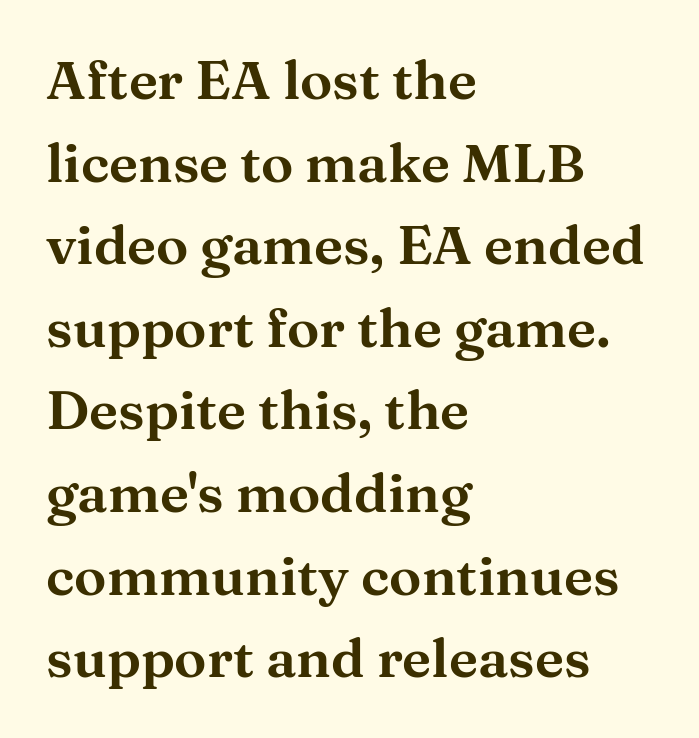
The image shows 54 px wide serif type, upright; set left-aligned, normal line spacing (1.53x), normal letter spacing, not underlined; medium stroke contrast and a medium x-height.
